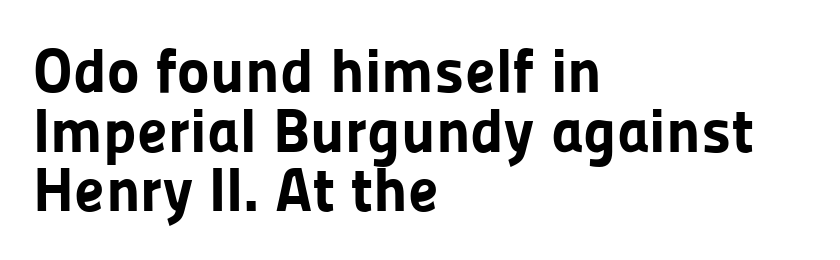
Observe the absence of serifs on each vertical stroke in this sample. No word sits above an underline. Line starts are locked; line ends wander. The lettering stays uniformly vertical, giving the passage a roman look. Observe the ordinary spacing: letters are neighbours, not strangers. Typographic density is high because the face is bold.
